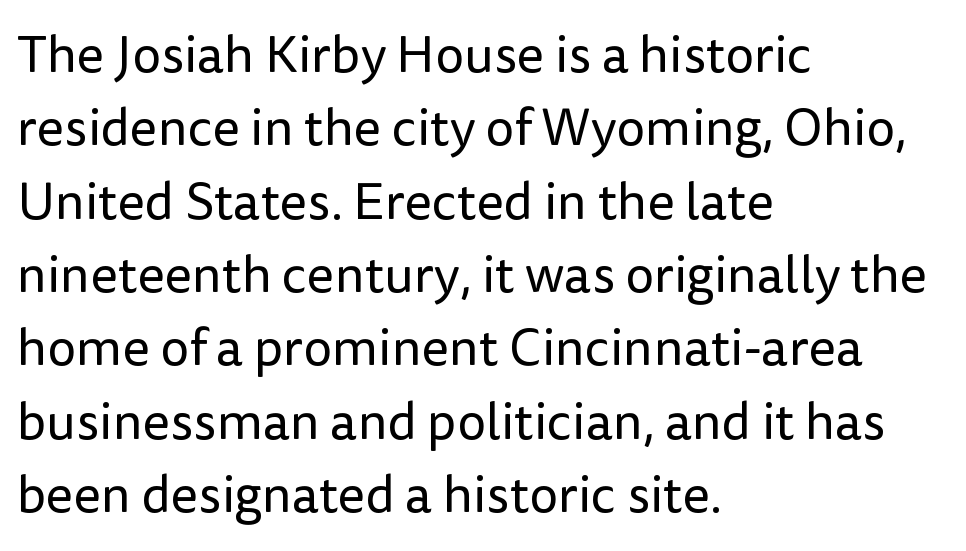
Q: Is the text bold? A: No.
Q: Is the text italic (slanted)? A: No, it is upright.
Q: Is the typeface a serif or a sans-serif typeface? A: Sans-serif.
Q: Is the text underlined? A: No.
Q: How is the paragraph aligned? A: Left-aligned.
Q: Is the spacing between letters normal or unusually wide? A: Normal.
Q: Is the spacing between lines tight, normal or loose? A: Normal.
Q: Width (condensed, normal, or wide)? A: Normal.
Q: Stroke contrast? A: Low.
Q: x-height? A: Medium.
Q: Monospaced? A: No.
